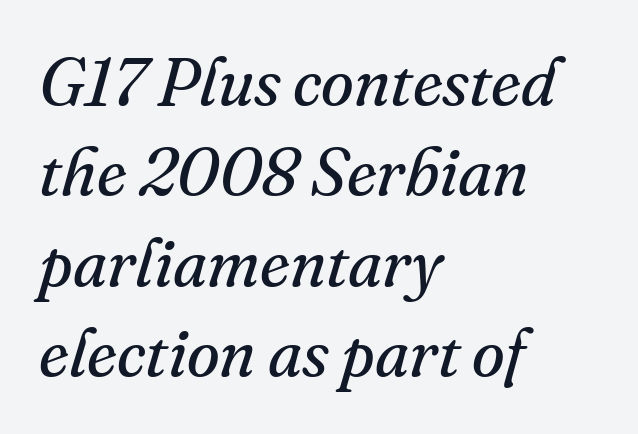
Q: Is the text bold? A: No.
Q: Is the text italic (slanted)? A: Yes, it leans right by about 16 degrees.
Q: Is the typeface a serif or a sans-serif typeface? A: Serif.
Q: Is the text underlined? A: No.
Q: How is the paragraph aligned? A: Left-aligned.
Q: Is the spacing between letters normal or unusually wide? A: Normal.
Q: Is the spacing between lines tight, normal or loose? A: Normal.
Q: Width (condensed, normal, or wide)? A: Normal.
Q: Stroke contrast? A: Medium.
Q: x-height? A: Small.
Q: Monospaced? A: No.
